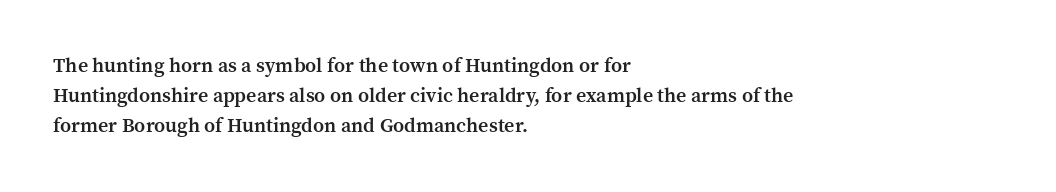
Q: Is the text bold? A: Semi-bold.
Q: Is the text italic (slanted)? A: No, it is upright.
Q: Is the text underlined? A: No.
Q: How is the paragraph aligned? A: Left-aligned.
Q: Is the spacing between letters normal or unusually wide? A: Normal.
Q: Is the spacing between lines tight, normal or loose? A: Normal.
